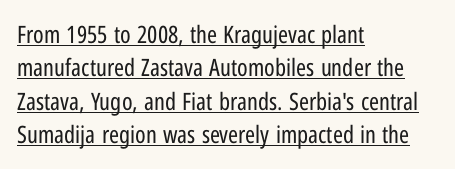
Q: Is the text bold? A: No.
Q: Is the text italic (slanted)? A: No, it is upright.
Q: Is the text underlined? A: Yes.
Q: How is the paragraph aligned? A: Left-aligned.
Q: Is the spacing between letters normal or unusually wide? A: Normal.
Q: Is the spacing between lines tight, normal or loose? A: Normal.
